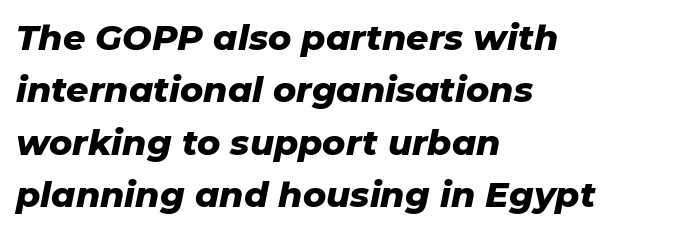
{"italic": "yes", "lean": "right", "slant_degrees": 11, "bold": "yes", "weight": "heavy", "width": "normal", "stroke_contrast": "low", "x_height": "medium", "monospaced": "no", "underline": "no", "align": "left", "line_spacing": "normal", "line_spacing_ratio": 1.5, "letter_spacing": "normal", "letter_spacing_em": 0.0, "glyph_px": 35}
